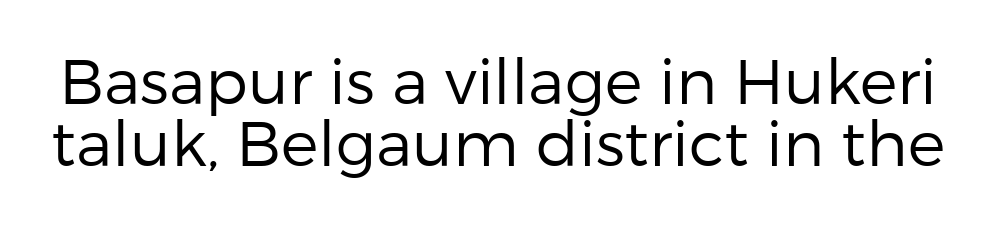
The tracking reads as untouched default to a designer's eye. Reading down the column, the eye jumps only a short way to each next line. The letters carry no serifs — their stems end cleanly without finishing strokes. Beneath every word, the page is bare.
